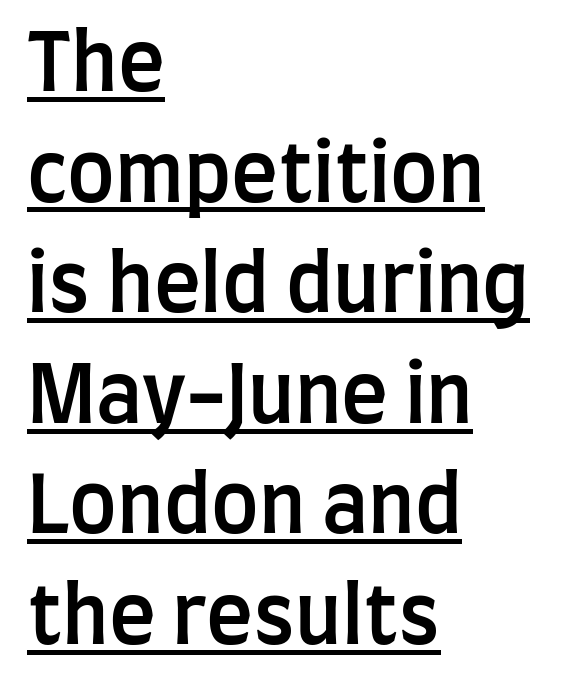
{"serif": "no", "italic": "no", "bold": "semi", "weight": "semibold", "width": "condensed", "stroke_contrast": "low", "x_height": "large", "monospaced": "no", "underline": "yes", "align": "left", "line_spacing": "normal", "line_spacing_ratio": 1.4, "letter_spacing": "normal", "letter_spacing_em": 0.0, "glyph_px": 79}
